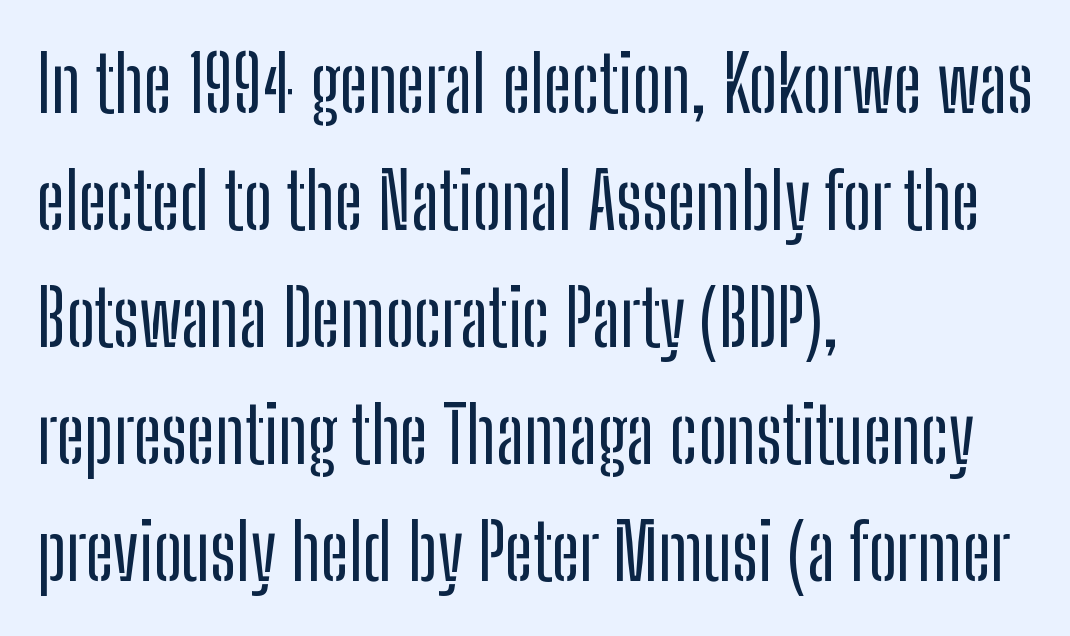
The image shows 77 px condensed sans-serif type, upright; set left-aligned, normal line spacing (1.52x), normal letter spacing, not underlined; low stroke contrast and a medium x-height.
